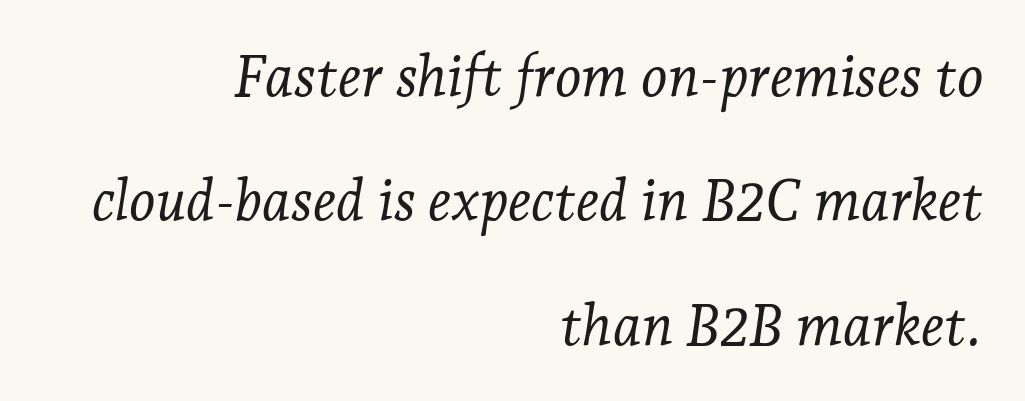
Q: Is the text bold? A: No.
Q: Is the text italic (slanted)? A: Yes, it leans right by about 7 degrees.
Q: Is the typeface a serif or a sans-serif typeface? A: Serif.
Q: Is the text underlined? A: No.
Q: How is the paragraph aligned? A: Right-aligned.
Q: Is the spacing between letters normal or unusually wide? A: Normal.
Q: Is the spacing between lines tight, normal or loose? A: Loose.
Q: Width (condensed, normal, or wide)? A: Normal.
Q: Stroke contrast? A: Low.
Q: x-height? A: Medium.
Q: Monospaced? A: No.
